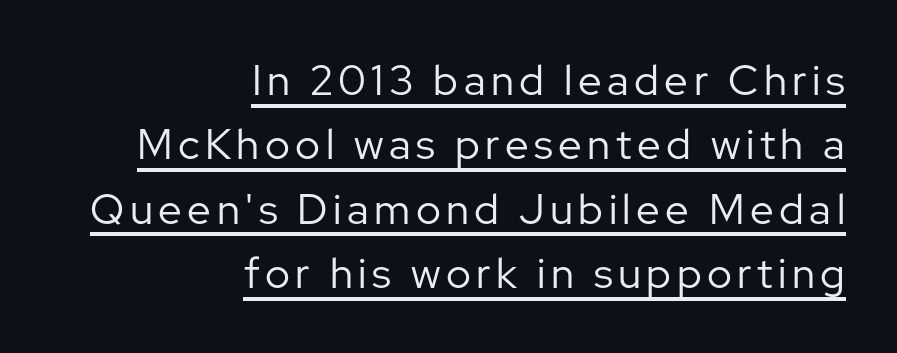
Q: Is the text bold? A: No.
Q: Is the text italic (slanted)? A: No, it is upright.
Q: Is the typeface a serif or a sans-serif typeface? A: Sans-serif.
Q: Is the text underlined? A: Yes.
Q: How is the paragraph aligned? A: Right-aligned.
Q: Is the spacing between lines tight, normal or loose? A: Normal.
Q: Width (condensed, normal, or wide)? A: Normal.
Q: Stroke contrast? A: Low.
Q: x-height? A: Medium.
Q: Monospaced? A: No.
